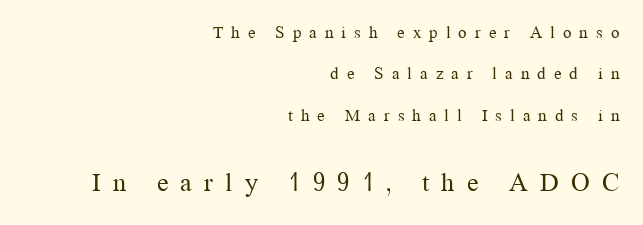
The image shows 26 px text type, upright; set right-aligned, loose line spacing (2.44x), unusually wide letter spacing (+0.47 em), not underlined; the second (bottom) block is 1.53x larger.
